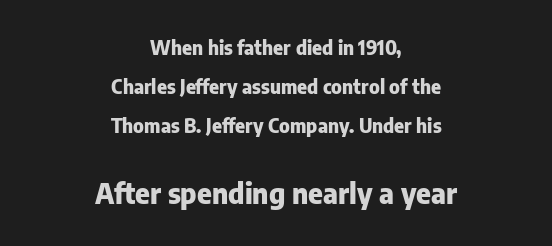
The image shows 28 px heavy sans-serif type, upright; set centered, loose line spacing (2.06x), normal letter spacing, not underlined; the second (bottom) block is 1.47x larger; low stroke contrast and a medium x-height.
